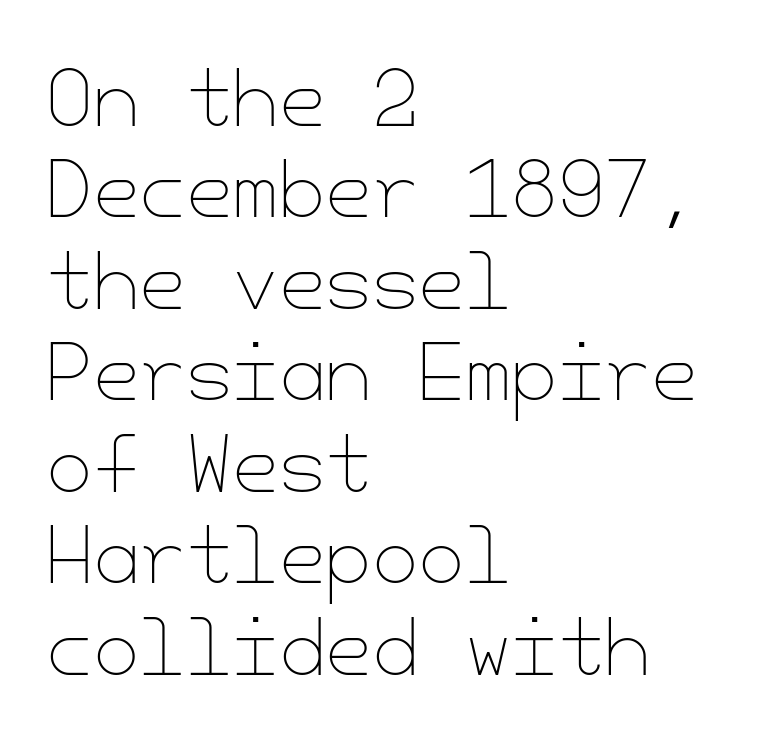
The image shows 75 px thin type, upright; set left-aligned, line spacing 1.22x, normal letter spacing, not underlined; low stroke contrast and a small x-height.
